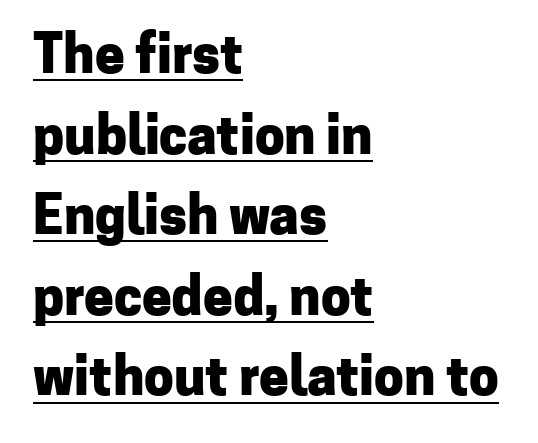
Chunky letters — that's bold for sure. When letters stand straight like this, we call the style roman or upright. Serifs: no, the terminals of the letterforms are clean. The rendering uses natural spacing where letterforms have individual widths. If you measured baseline to baseline, you'd find a middling distance. This rendering features underlined lettering.
